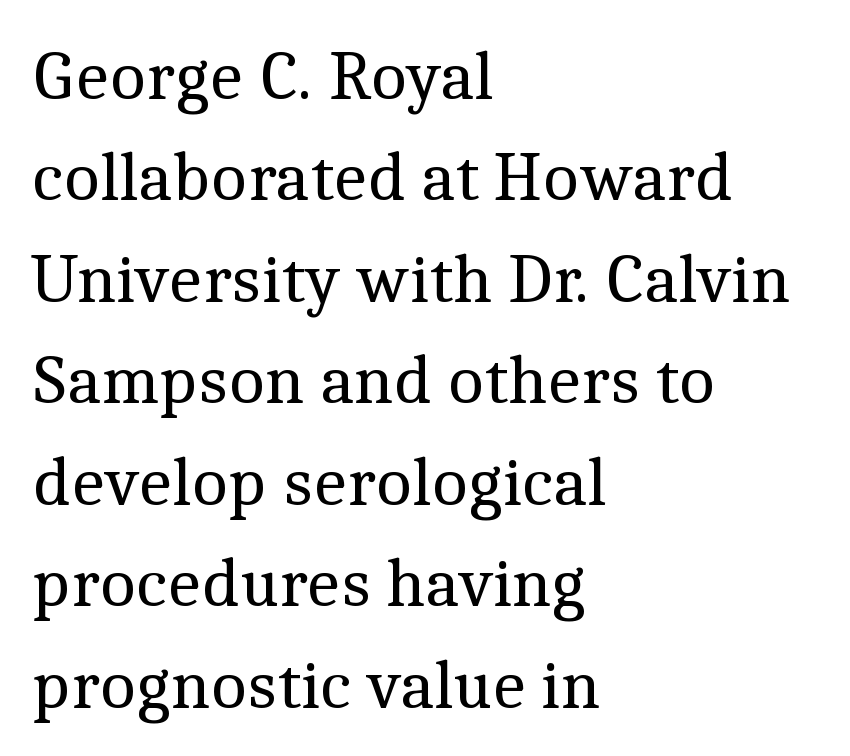
{"serif": "yes", "italic": "no", "bold": "no", "weight": "regular", "width": "normal", "x_height": "medium", "monospaced": "no", "underline": "no", "align": "left", "line_spacing": "normal", "line_spacing_ratio": 1.45, "letter_spacing": "normal", "letter_spacing_em": 0.0, "glyph_px": 70}
